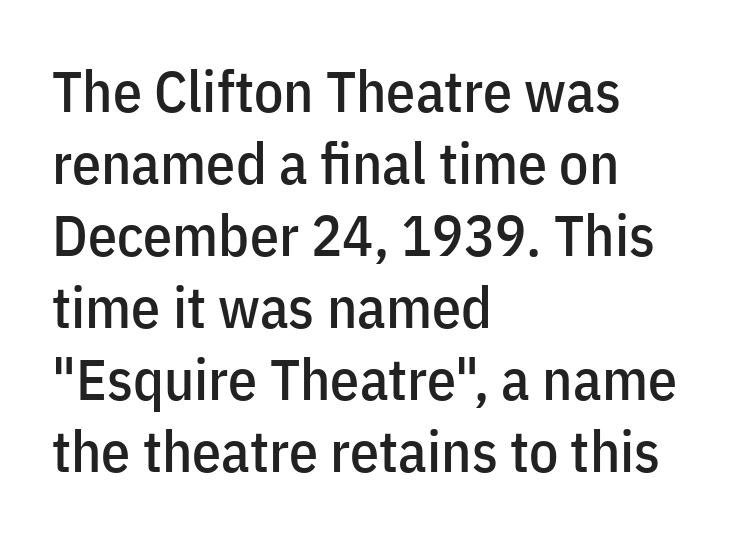
{"serif": "no", "italic": "no", "width": "condensed", "stroke_contrast": "low", "x_height": "medium", "monospaced": "no", "underline": "no", "align": "left", "line_spacing_ratio": 1.24, "letter_spacing": "normal", "letter_spacing_em": 0.0, "glyph_px": 58}
